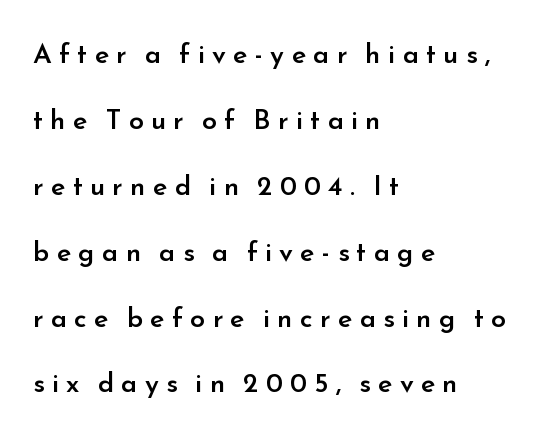
{"italic": "no", "bold": "semi", "underline": "no", "align": "left", "line_spacing": "loose", "line_spacing_ratio": 2.44, "letter_spacing": "wide", "letter_spacing_em": 0.27, "glyph_px": 27}
